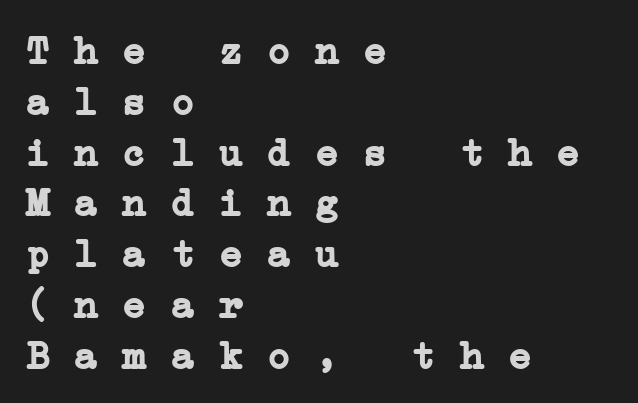
{"serif": "yes", "bold": "yes", "weight": "semibold", "width": "wide", "stroke_contrast": "low", "x_height": "medium", "monospaced": "yes", "underline": "no", "align": "left", "line_spacing": "normal", "line_spacing_ratio": 1.27, "letter_spacing": "normal", "letter_spacing_em": 0.0, "glyph_px": 40}
